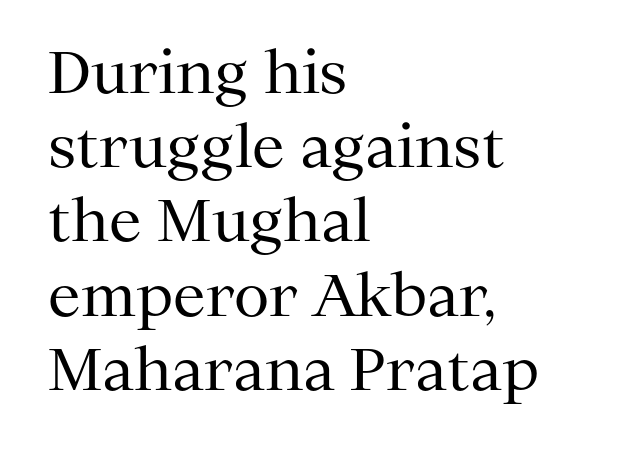
{"serif": "yes", "italic": "no", "bold": "no", "weight": "regular", "width": "normal", "stroke_contrast": "medium", "x_height": "medium", "monospaced": "no", "underline": "no", "align": "left", "line_spacing": "normal", "line_spacing_ratio": 1.28, "letter_spacing": "normal", "letter_spacing_em": 0.0, "glyph_px": 58}
